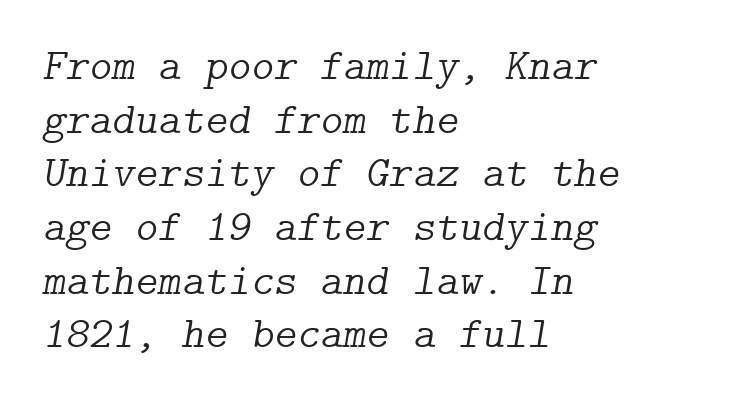
The image shows 44 px light serif type, italic (leaning right); set left-aligned, line spacing 1.22x, normal letter spacing, not underlined; low stroke contrast and a medium x-height.
